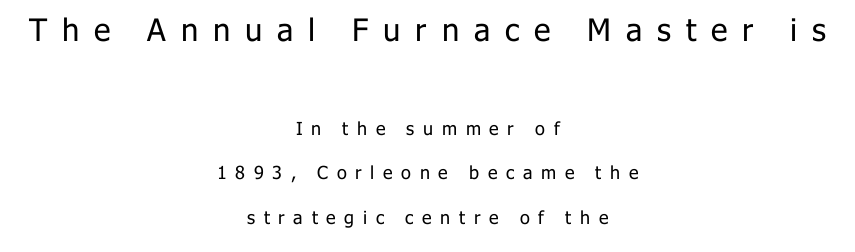
Q: Is the text bold? A: No.
Q: Is the text italic (slanted)? A: No, it is upright.
Q: Is the typeface a serif or a sans-serif typeface? A: Sans-serif.
Q: Is the text underlined? A: No.
Q: How is the paragraph aligned? A: Centered.
Q: Is the spacing between letters normal or unusually wide? A: Unusually wide.
Q: Is the spacing between lines tight, normal or loose? A: Loose.
Q: Which block of text is set in a larger size, the first (top) or the second (bottom)? A: The first (top) one.
Q: Width (condensed, normal, or wide)? A: Normal.
Q: Stroke contrast? A: Low.
Q: x-height? A: Medium.
Q: Monospaced? A: No.
